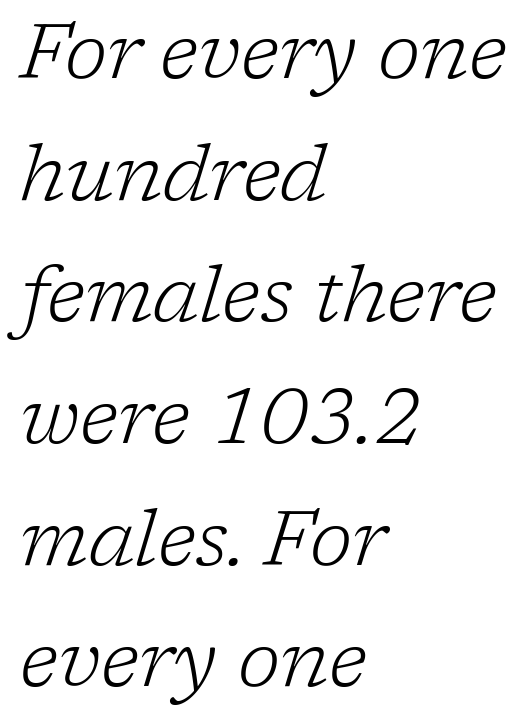
Q: Is the text bold? A: No.
Q: Is the text italic (slanted)? A: Yes, it leans right by about 17 degrees.
Q: Is the typeface a serif or a sans-serif typeface? A: Serif.
Q: Is the text underlined? A: No.
Q: How is the paragraph aligned? A: Left-aligned.
Q: Is the spacing between letters normal or unusually wide? A: Normal.
Q: Is the spacing between lines tight, normal or loose? A: Normal.
Q: Width (condensed, normal, or wide)? A: Normal.
Q: Stroke contrast? A: Low.
Q: x-height? A: Medium.
Q: Monospaced? A: No.
